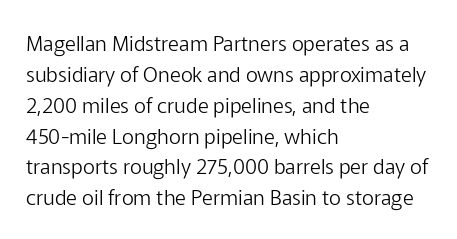
The image shows 21 px text type, upright; set left-aligned, normal line spacing (1.47x), normal letter spacing, not underlined.
